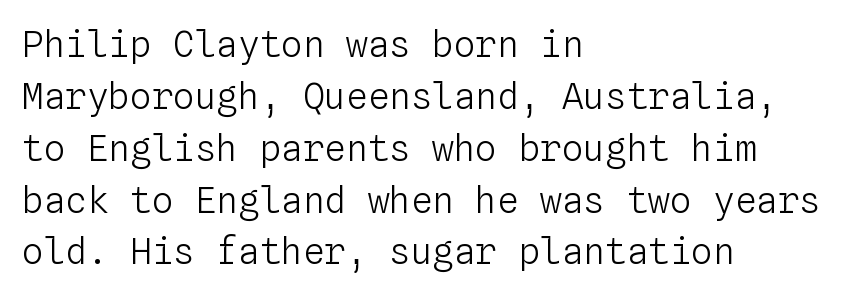
The image shows 36 px light type, upright, monospaced; set left-aligned, normal line spacing (1.44x), normal letter spacing, not underlined; low stroke contrast and a medium x-height.
